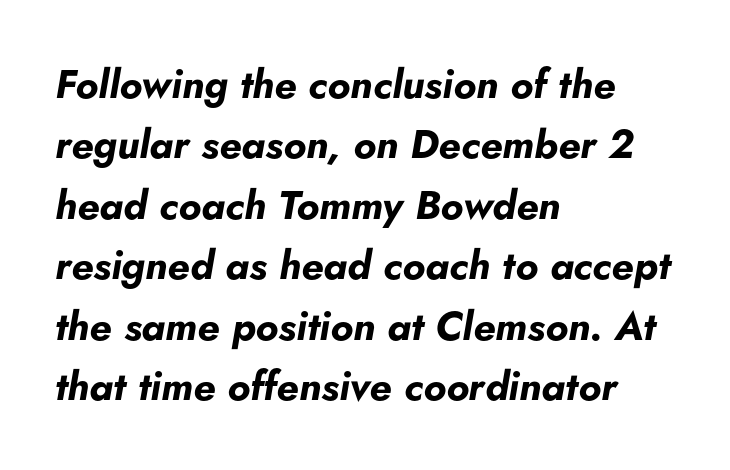
{"italic": "yes", "lean": "right", "slant_degrees": 5, "bold": "yes", "weight": "bold", "width": "normal", "stroke_contrast": "low", "x_height": "small", "monospaced": "no", "underline": "no", "align": "left", "line_spacing": "normal", "line_spacing_ratio": 1.51, "letter_spacing": "normal", "letter_spacing_em": 0.0, "glyph_px": 40}
